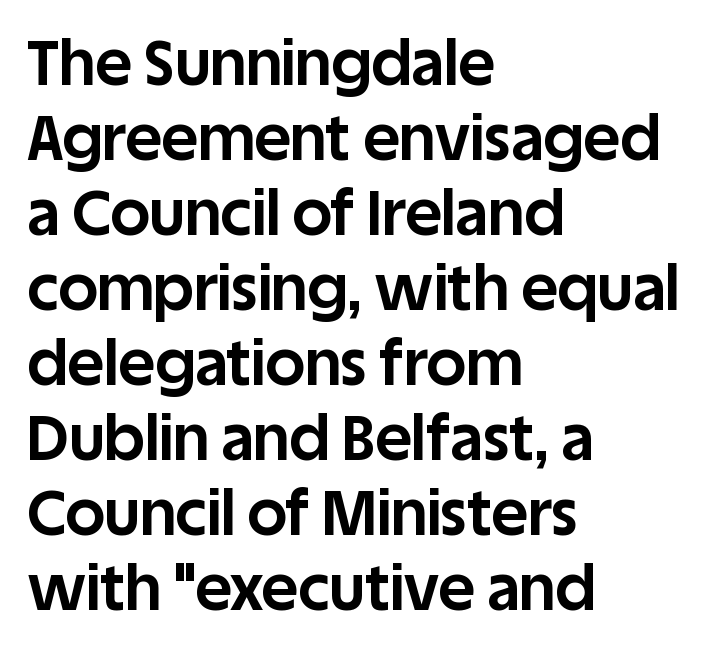
Think of a printed novel: that variable character pitch is what you see here. Set as a true bold cut, around the 700 mark. Quick note: underline off. The gaps between neighbouring characters are ordinary and unremarkable.
